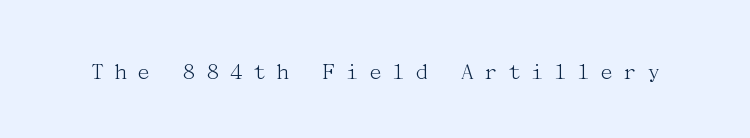
{"italic": "no", "bold": "no", "underline": "no", "letter_spacing": "wide", "letter_spacing_em": 0.34, "glyph_px": 25}
